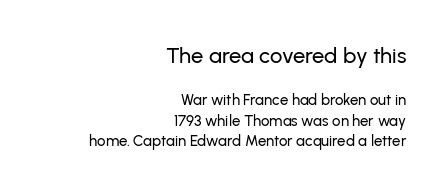
{"italic": "no", "underline": "no", "align": "right", "line_spacing": "normal", "line_spacing_ratio": 1.38, "letter_spacing": "normal", "letter_spacing_em": 0.0, "larger_block": "first", "size_ratio": 1.47, "glyph_px": 22}
